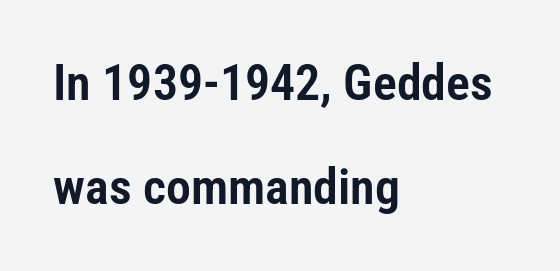
Q: Is the text italic (slanted)? A: No, it is upright.
Q: Is the typeface a serif or a sans-serif typeface? A: Sans-serif.
Q: Is the text underlined? A: No.
Q: How is the paragraph aligned? A: Left-aligned.
Q: Is the spacing between letters normal or unusually wide? A: Normal.
Q: Is the spacing between lines tight, normal or loose? A: Loose.
Q: Width (condensed, normal, or wide)? A: Condensed.
Q: Stroke contrast? A: Low.
Q: x-height? A: Medium.
Q: Monospaced? A: No.
